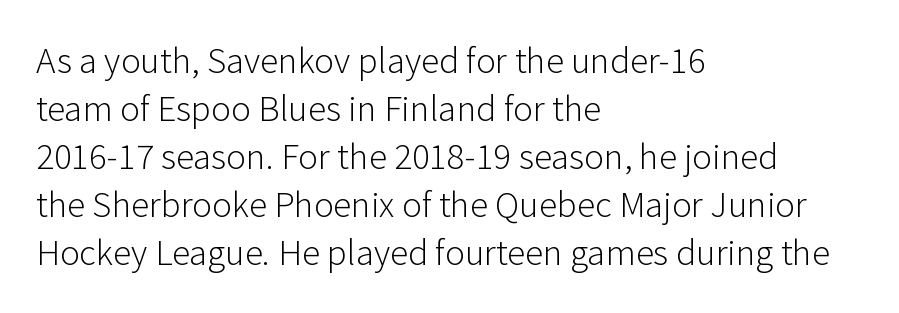
Heaviness? Minimal to ordinary, like unemphasized prose. The type sits square on the baseline with zero lean. The text was rendered using a sans face with plain stroke endings. Line spacing here is normal. Do the characters align in a grid? No, the font is proportional. These lines are set flush left with a ragged right edge.
